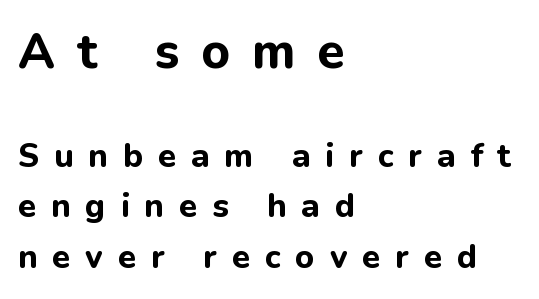
Caption: multi-line text, flush left, ragged right. Italic: no, the glyphs are upright roman. The characters display no serif detailing; their extremities are plain. Here the glyphs are tracked loosely, breaking word shapes into spaced letters.
